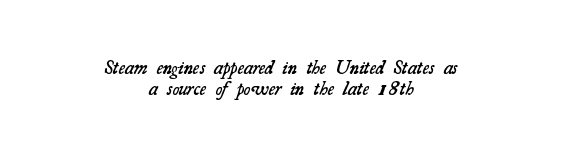
Q: Is the text bold? A: Semi-bold.
Q: Is the text underlined? A: No.
Q: How is the paragraph aligned? A: Centered.
Q: Is the spacing between letters normal or unusually wide? A: Normal.
Q: Is the spacing between lines tight, normal or loose? A: Tight.
